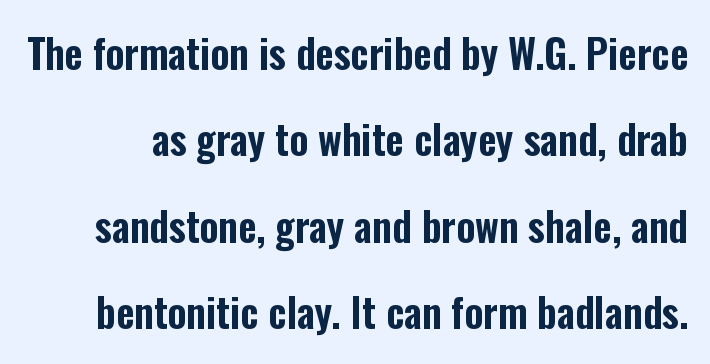
The image shows 40 px condensed sans-serif type, upright; set loose line spacing (2.16x), normal letter spacing, not underlined; low stroke contrast and a medium x-height.
